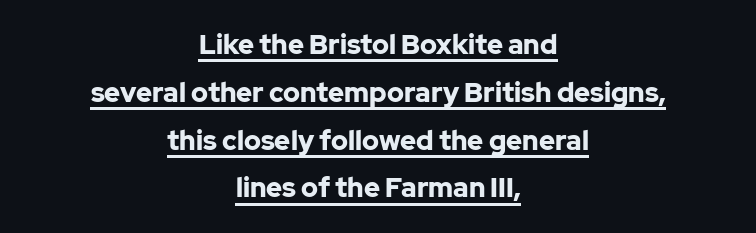
The paragraph has two soft edges and a firm central axis. Pretty heavy lettering here — definitely bold. Ordinary non-slanted type is in use. The rendering keeps characters at their native spacing. Underlining? Definitely there.
